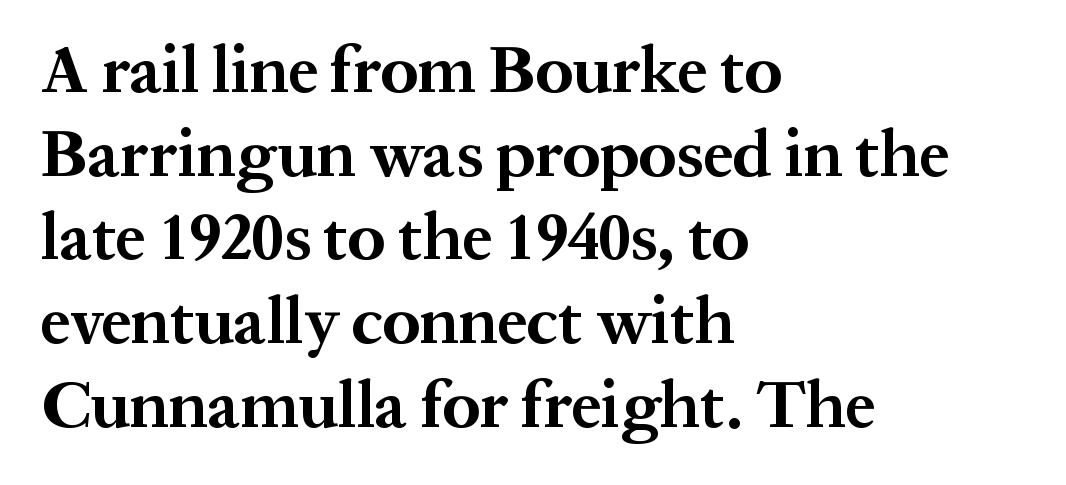
The image shows 67 px bold serif type, upright; set left-aligned, normal line spacing (1.25x), normal letter spacing, not underlined; medium stroke contrast and a medium x-height.
